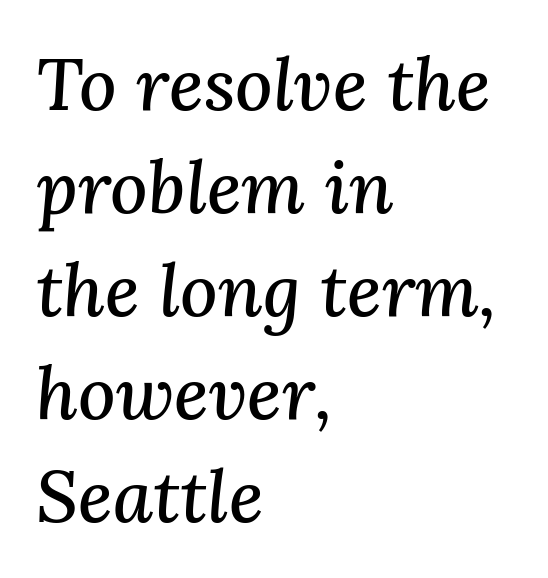
The image shows 73 px serif type, italic (leaning right); set left-aligned, normal line spacing (1.41x), normal letter spacing, not underlined; medium stroke contrast and a medium x-height.
